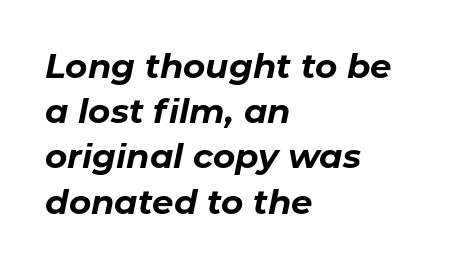
Default kerning and tracking; the words read as compact shapes. Style check: oblique. Alignment: flush left. Think of a printed novel: that variable character pitch is what you see here.
